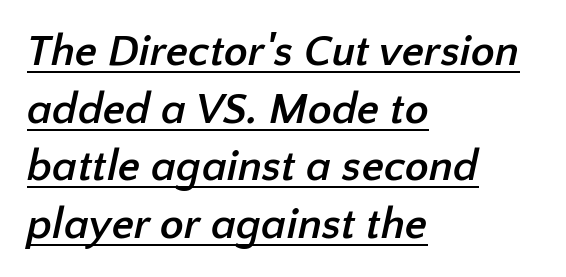
Type style note: lacks serifs. A full-strength bold gives these letters their thick strokes. Is this a fixed-width face? No — the glyphs have proportional, varying widths. Notice how descenders clear the ascenders below comfortably — that's standard leading. The letterforms sit shoulder to shoulder at normal distance.
